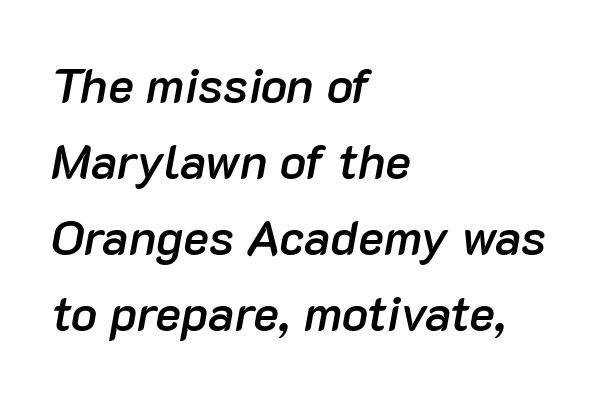
{"italic": "yes", "lean": "right", "slant_degrees": 10, "bold": "semi", "weight": "semibold", "width": "normal", "stroke_contrast": "low", "x_height": "medium", "monospaced": "no", "underline": "no", "align": "left", "line_spacing": "normal", "line_spacing_ratio": 1.55, "letter_spacing": "normal", "letter_spacing_em": 0.0, "glyph_px": 49}
